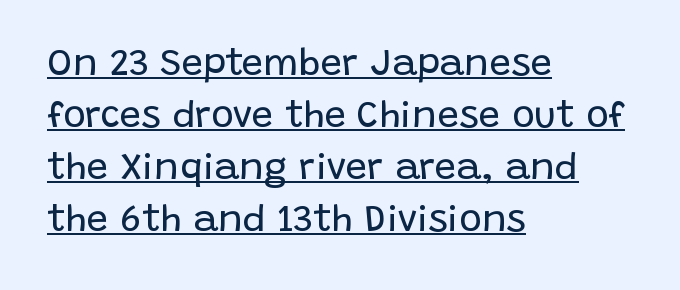
The image shows 38 px regular-weight sans-serif type, upright; set left-aligned, normal line spacing (1.37x), normal letter spacing, underlined; low stroke contrast and a large x-height.
